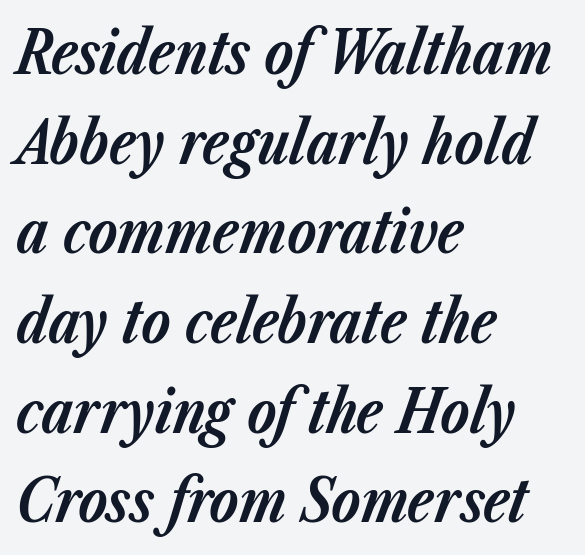
Short note: letters normally spaced. This is oblique type, the kind used for emphasis or titles. Rule under the text: the space is simply empty. Looks like regular typesetting: each glyph gets only the width it needs.
